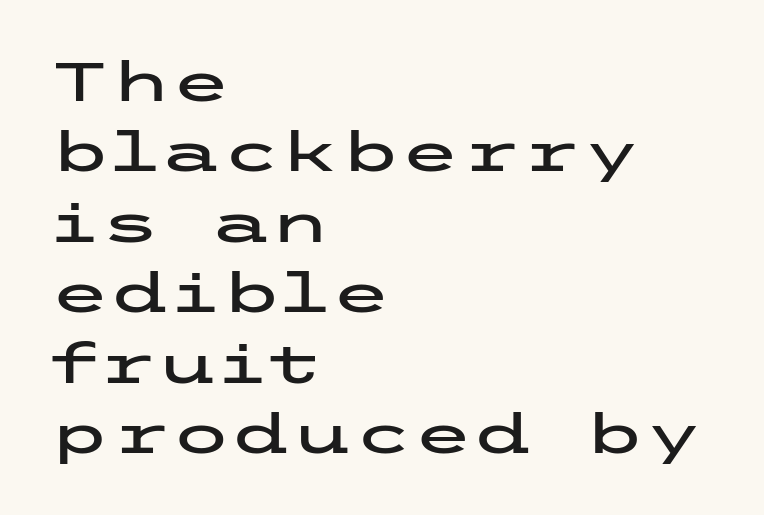
The image shows 55 px wide sans-serif type, upright; set left-aligned, normal line spacing (1.28x), normal letter spacing, not underlined; low stroke contrast and a medium x-height.
